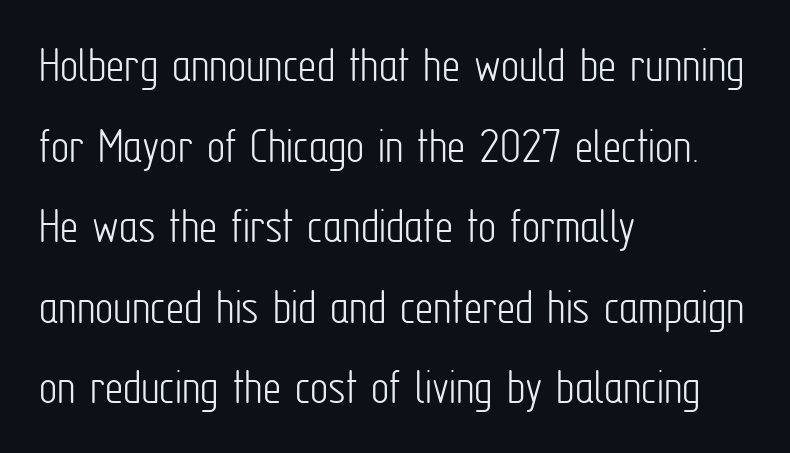
Every row of glyphs begins at an identical x-position on the left. No chunkiness to these letters — they're not bold. Decoration check: the copy has no underline. The block of text has a typical density, with ordinary space between rows. A roman cut, with each character standing at attention. A typesetter would call this proportional, since set widths differ per character.
